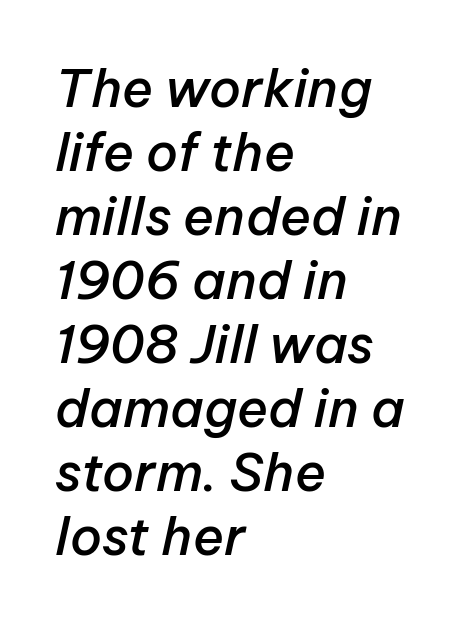
Q: Is the text bold? A: Semi-bold.
Q: Is the text italic (slanted)? A: Yes, it leans right by about 12 degrees.
Q: Is the text underlined? A: No.
Q: How is the paragraph aligned? A: Left-aligned.
Q: Is the spacing between letters normal or unusually wide? A: Normal.
Q: Width (condensed, normal, or wide)? A: Normal.
Q: Stroke contrast? A: Low.
Q: x-height? A: Medium.
Q: Monospaced? A: No.
